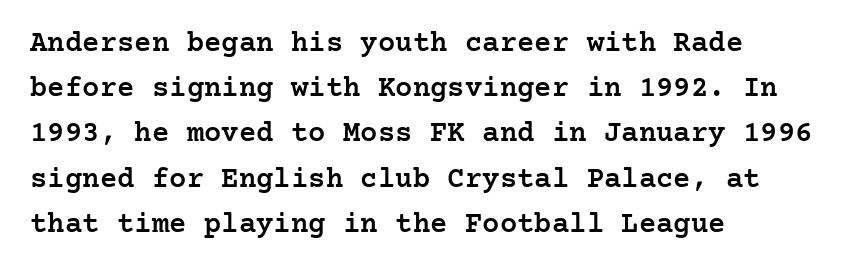
Lines of text with bare space underneath. Notice how the passage keeps a crisp vertical edge on the left only. Characters follow at the spacing the type designer built in. What weight is shown? A semibold, between regular and bold.
